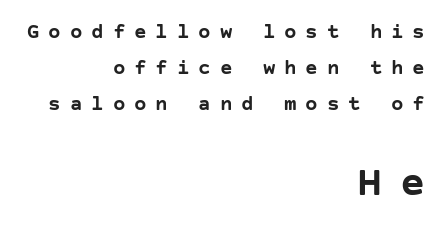
The image shows 42 px semibold sans-serif type, upright; set right-aligned, line spacing 1.72x, unusually wide letter spacing (+0.42 em), not underlined; the second (bottom) block is 2.0x larger; low stroke contrast and a large x-height.
